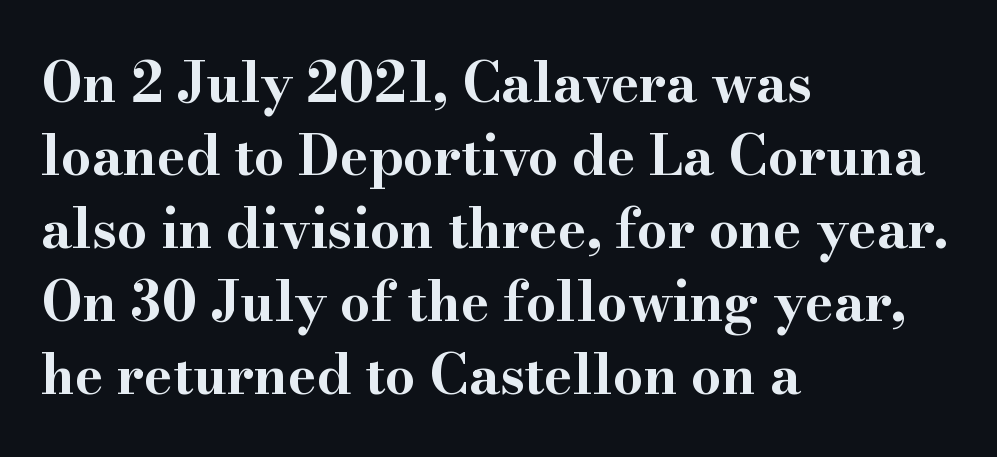
This rendering employs a face with finishing strokes, i.e., a serif. A clean baseline with only descenders dipping below it. Casual observation: everything's shoved over to the left. Tall strokes in this sample are plumb rather than angled. Quick note: interline space is typical. The letters sit at their default tracking, neither squeezed nor spread.
